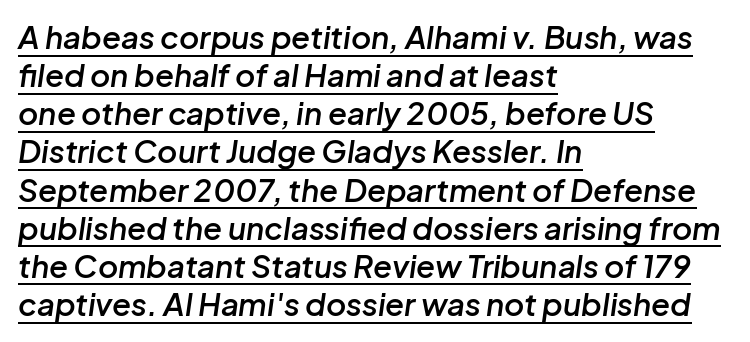
{"italic": "yes", "lean": "right", "slant_degrees": 8, "bold": "semi", "weight": "semibold", "width": "normal", "stroke_contrast": "low", "x_height": "medium", "monospaced": "no", "underline": "yes", "align": "left", "line_spacing_ratio": 1.23, "letter_spacing": "normal", "letter_spacing_em": 0.0, "glyph_px": 31}
